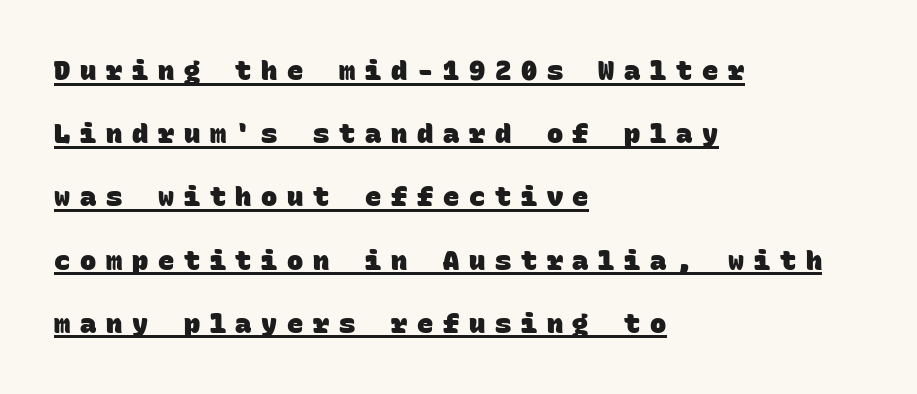
Is there an underline? Yes — a line sits under the letters. The designer dialed line spacing up above the default. Its strokes are broad and dark, the hallmark of bold type. Words appear elongated and porous because spacing is wide. Each line starts at the same left margin while the right side varies.
